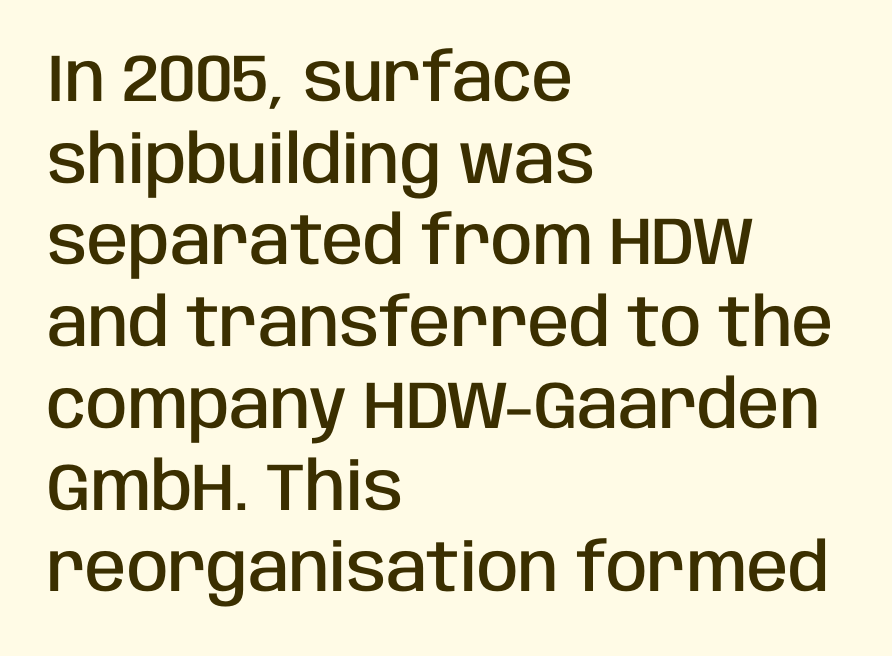
Glyph-to-glyph distance matches everyday printed text. Rendered with straight, roman letterforms. The characters display no serif detailing; their extremities are plain. Glance below the letters and you will spot only blank space. Look at the stroke-to-counter ratio: somewhat heavy, a semibold.
